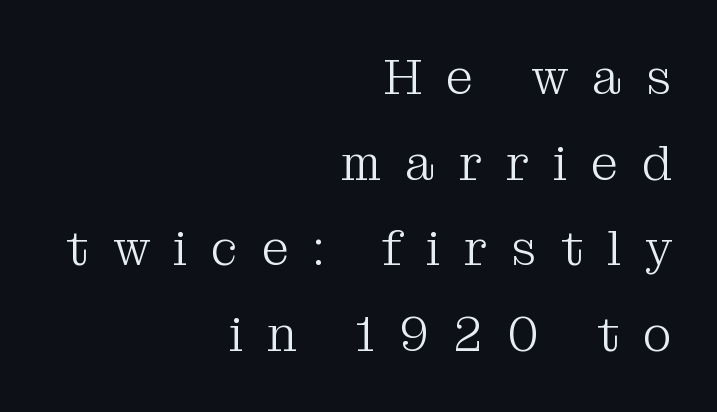
Q: Is the text bold? A: No.
Q: Is the text italic (slanted)? A: No, it is upright.
Q: Is the typeface a serif or a sans-serif typeface? A: Serif.
Q: Is the text underlined? A: No.
Q: How is the paragraph aligned? A: Right-aligned.
Q: Is the spacing between letters normal or unusually wide? A: Unusually wide.
Q: Width (condensed, normal, or wide)? A: Normal.
Q: Stroke contrast? A: Medium.
Q: x-height? A: Medium.
Q: Monospaced? A: No.
